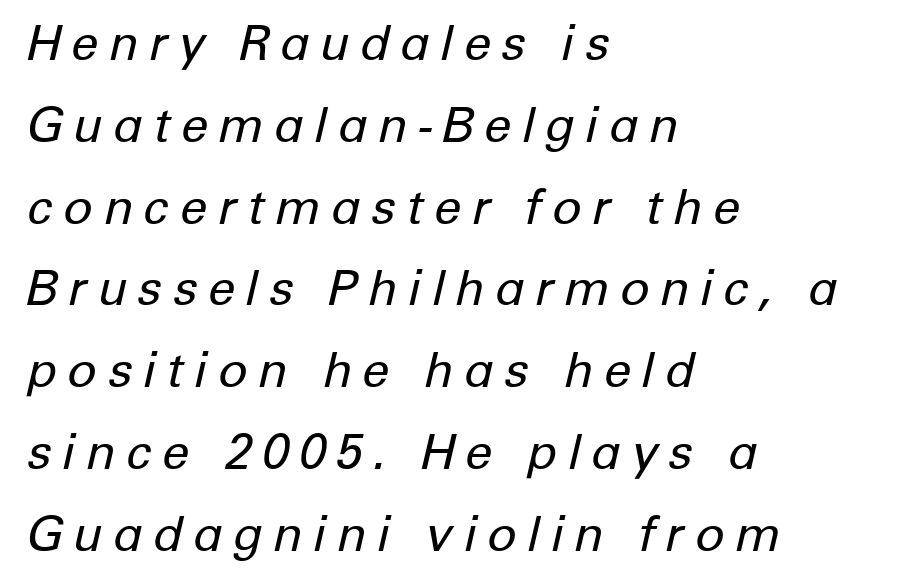
Q: Is the text bold? A: No.
Q: Is the text italic (slanted)? A: Yes, it leans right by about 12 degrees.
Q: Is the text underlined? A: No.
Q: How is the paragraph aligned? A: Left-aligned.
Q: Is the spacing between letters normal or unusually wide? A: Unusually wide.
Q: Is the spacing between lines tight, normal or loose? A: Normal.
Q: Width (condensed, normal, or wide)? A: Normal.
Q: Stroke contrast? A: Low.
Q: x-height? A: Medium.
Q: Monospaced? A: No.
